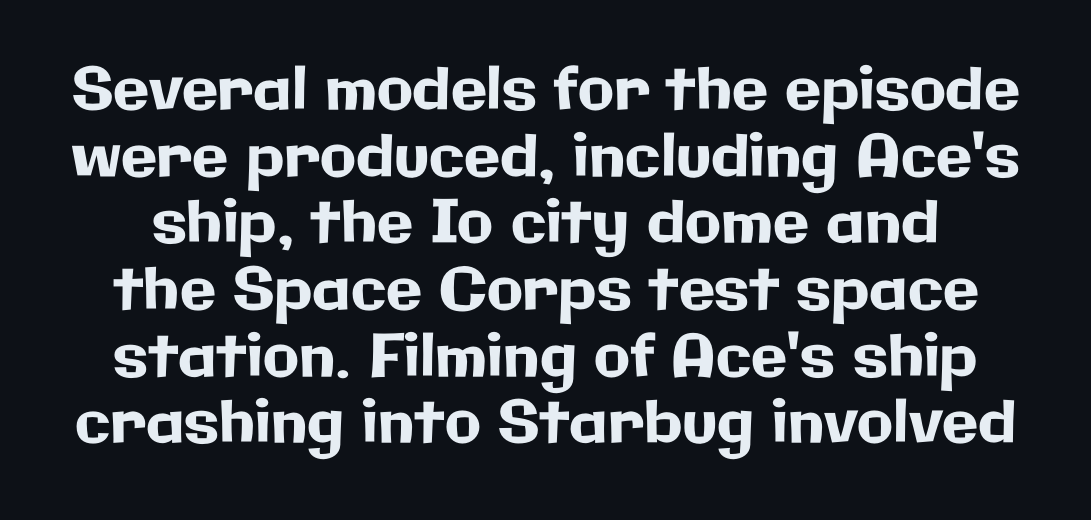
Q: Is the text italic (slanted)? A: No, it is upright.
Q: Is the typeface a serif or a sans-serif typeface? A: Sans-serif.
Q: Is the text underlined? A: No.
Q: Is the spacing between letters normal or unusually wide? A: Normal.
Q: Is the spacing between lines tight, normal or loose? A: Tight.
Q: Width (condensed, normal, or wide)? A: Normal.
Q: Stroke contrast? A: Low.
Q: x-height? A: Medium.
Q: Monospaced? A: No.
